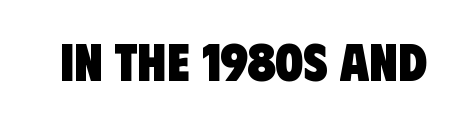
Q: Is the text bold? A: Yes.
Q: Is the typeface a serif or a sans-serif typeface? A: Sans-serif.
Q: Is the text underlined? A: No.
Q: Is the spacing between letters normal or unusually wide? A: Normal.
Q: Width (condensed, normal, or wide)? A: Condensed.
Q: Stroke contrast? A: Low.
Q: x-height? A: Large.
Q: Monospaced? A: No.
